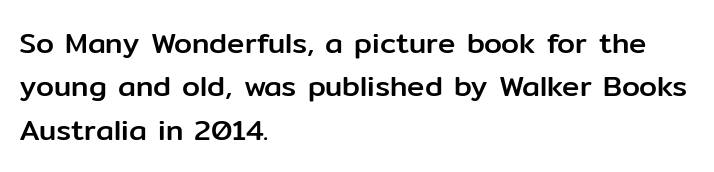
{"serif": "no", "italic": "no", "width": "normal", "stroke_contrast": "low", "x_height": "medium", "monospaced": "no", "underline": "no", "align": "left", "line_spacing": "normal", "line_spacing_ratio": 1.5, "letter_spacing": "normal", "letter_spacing_em": 0.0, "glyph_px": 29}
